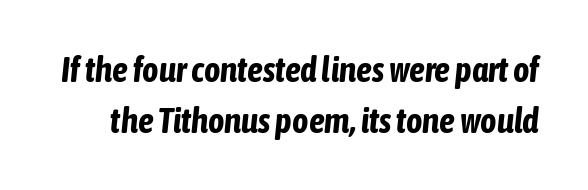
{"italic": "yes", "lean": "right", "slant_degrees": 6, "bold": "yes", "weight": "bold", "width": "condensed", "stroke_contrast": "low", "x_height": "medium", "monospaced": "no", "underline": "no", "line_spacing": "normal", "line_spacing_ratio": 1.45, "letter_spacing": "normal", "letter_spacing_em": 0.0, "glyph_px": 35}
